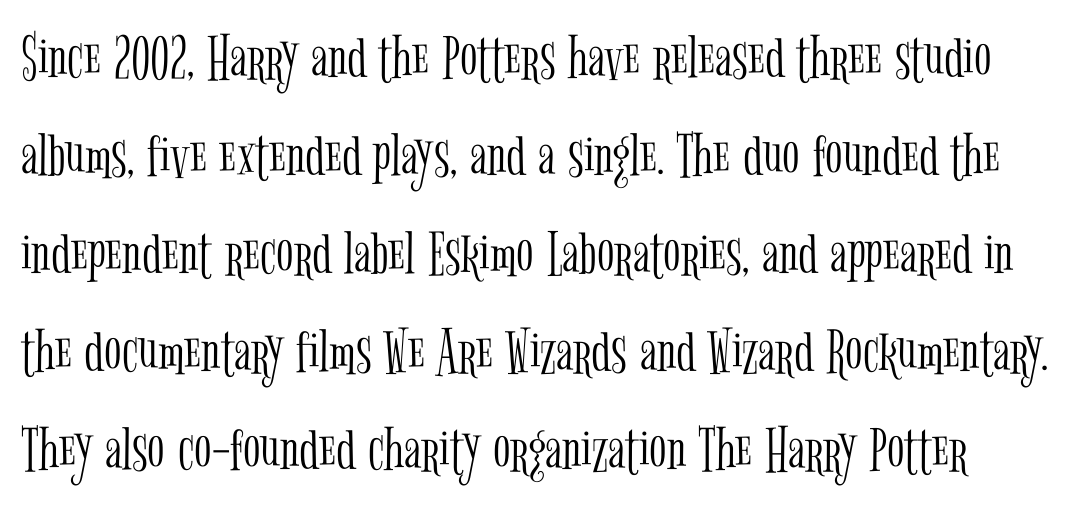
{"serif": "yes", "italic": "no", "bold": "no", "weight": "light", "width": "condensed", "stroke_contrast": "low", "x_height": "medium", "monospaced": "no", "underline": "no", "line_spacing": "normal", "line_spacing_ratio": 1.53, "letter_spacing": "normal", "letter_spacing_em": 0.0, "glyph_px": 64}
